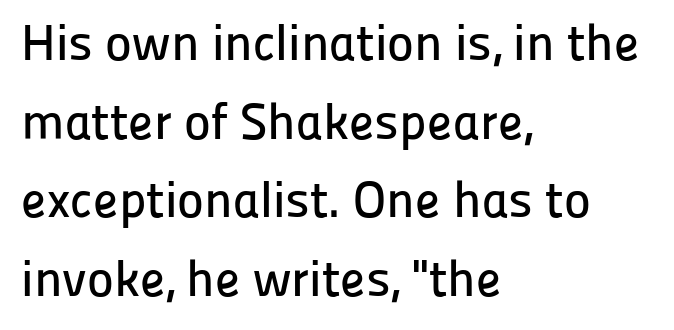
{"serif": "no", "italic": "no", "width": "normal", "stroke_contrast": "low", "x_height": "medium", "monospaced": "no", "underline": "no", "align": "left", "line_spacing": "normal", "line_spacing_ratio": 1.54, "letter_spacing": "normal", "letter_spacing_em": 0.0, "glyph_px": 51}
